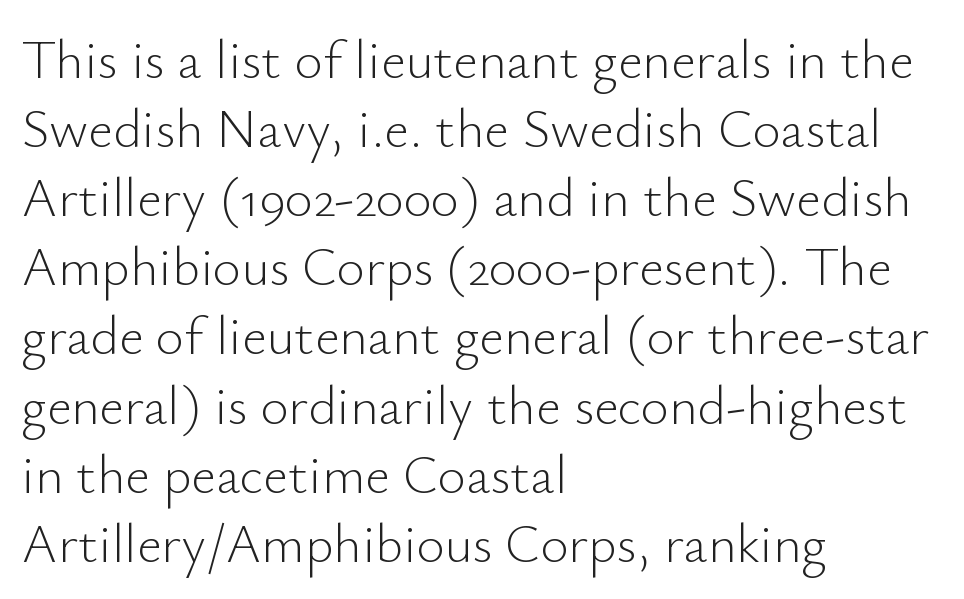
Q: Is the text bold? A: No.
Q: Is the text italic (slanted)? A: No, it is upright.
Q: Is the typeface a serif or a sans-serif typeface? A: Sans-serif.
Q: Is the text underlined? A: No.
Q: How is the paragraph aligned? A: Left-aligned.
Q: Is the spacing between letters normal or unusually wide? A: Normal.
Q: Is the spacing between lines tight, normal or loose? A: Normal.
Q: Width (condensed, normal, or wide)? A: Normal.
Q: Stroke contrast? A: Low.
Q: x-height? A: Small.
Q: Monospaced? A: No.
